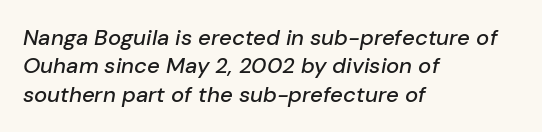
{"italic": "yes", "lean": "right", "slant_degrees": 10, "underline": "no", "align": "left", "line_spacing": "normal", "line_spacing_ratio": 1.29, "letter_spacing": "normal", "letter_spacing_em": 0.0, "glyph_px": 22}
